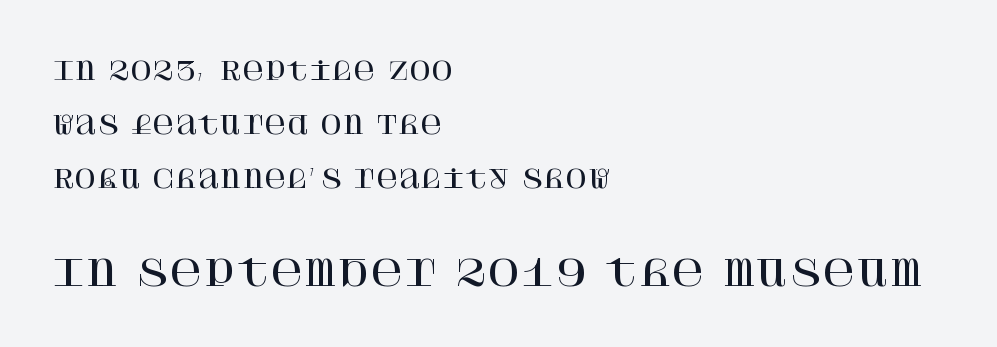
Notice how the passage keeps a crisp vertical edge on the left only. A student would notice the bottom passage is typeset larger than what precedes it. The tracking reads as untouched default to a designer's eye. Upright lettering throughout. Quick note: interline space is abundant. Only glyphs here, with clear space below each row.
